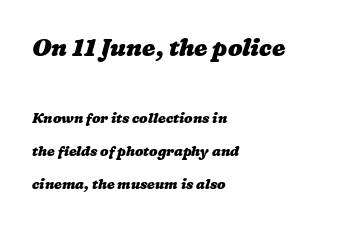
The image shows 24 px bold type; set left-aligned, loose line spacing (2.39x), normal letter spacing, not underlined; the first (top) block is 1.71x larger.
